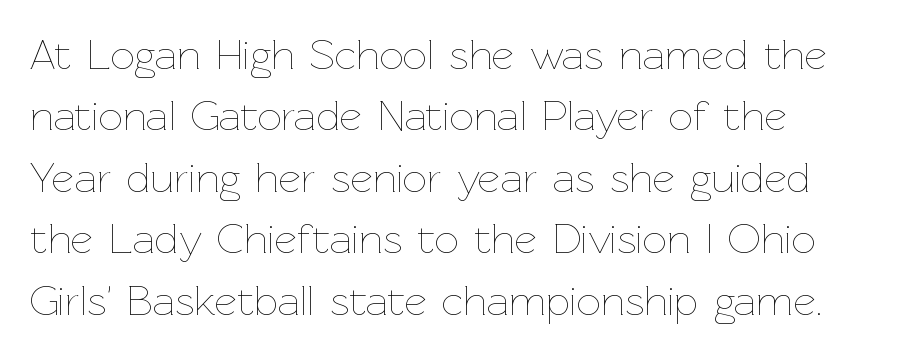
{"italic": "no", "bold": "no", "weight": "thin", "width": "normal", "stroke_contrast": "low", "x_height": "medium", "monospaced": "no", "underline": "no", "align": "left", "line_spacing": "normal", "line_spacing_ratio": 1.43, "letter_spacing": "normal", "letter_spacing_em": 0.0, "glyph_px": 43}
